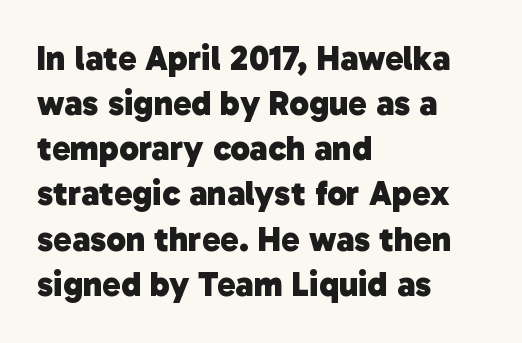
{"serif": "no", "bold": "yes", "weight": "heavy", "width": "normal", "stroke_contrast": "low", "x_height": "medium", "monospaced": "no", "underline": "no", "align": "left", "line_spacing": "normal", "line_spacing_ratio": 1.29, "letter_spacing": "normal", "letter_spacing_em": 0.0, "glyph_px": 35}
